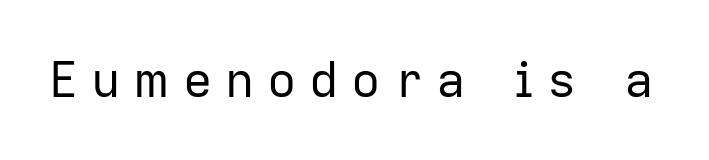
Display-style spreading of the glyphs; the letterfit is very open. The rendering uses natural spacing where letterforms have individual widths. Is the type heavy? It reads as light-to-regular instead. This sample uses a sans-serif face. The baseline area is clear. Tall strokes in this sample are plumb rather than angled.
